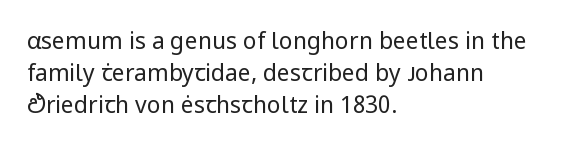
The image shows 23 px text type, upright; set left-aligned, normal line spacing (1.39x), normal letter spacing, not underlined.
